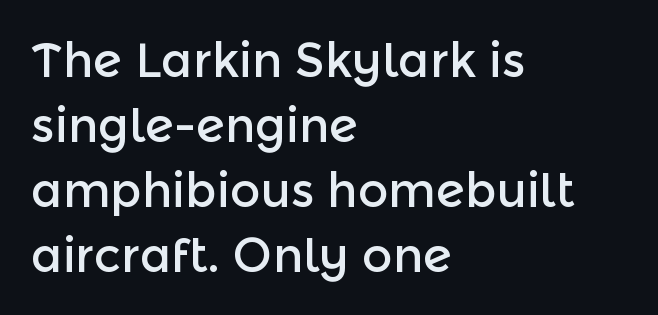
Beneath every word, the page is bare. Typeset ragged right — the left edge is the straight one. A normal amount of white space separates one row of letters from the next. This rendering employs a face without finishing strokes, i.e., a sans-serif. You could not count columns in this text — the font is proportionally spaced.
